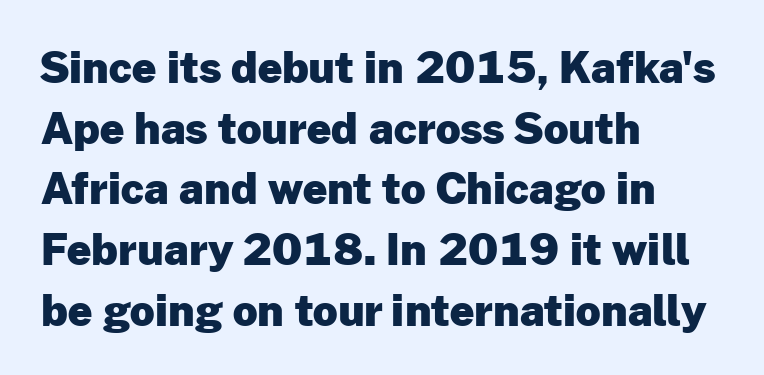
The image shows 43 px heavy sans-serif type, upright; set left-aligned, normal line spacing (1.41x), normal letter spacing, not underlined; low stroke contrast and a medium x-height.
